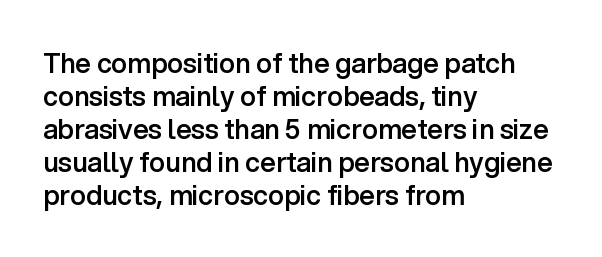
Q: Is the text bold? A: Semi-bold.
Q: Is the text italic (slanted)? A: No, it is upright.
Q: Is the text underlined? A: No.
Q: How is the paragraph aligned? A: Left-aligned.
Q: Is the spacing between letters normal or unusually wide? A: Normal.
